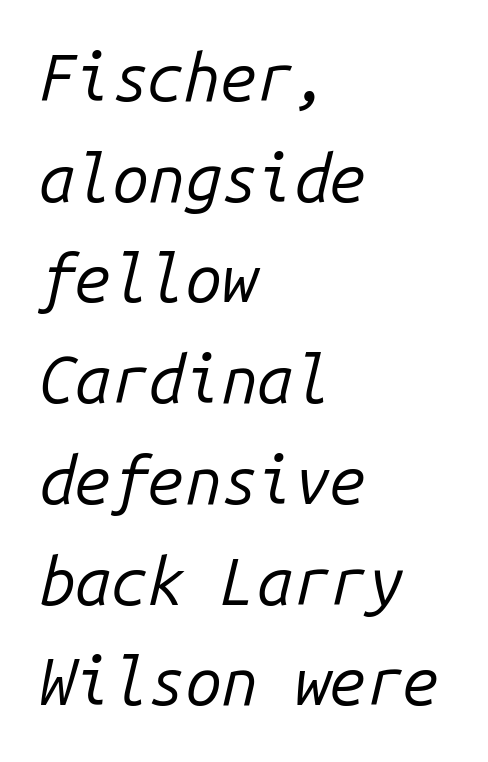
Q: Is the text bold? A: No.
Q: Is the text italic (slanted)? A: Yes, it leans right by about 14 degrees.
Q: Is the text underlined? A: No.
Q: How is the paragraph aligned? A: Left-aligned.
Q: Is the spacing between letters normal or unusually wide? A: Normal.
Q: Is the spacing between lines tight, normal or loose? A: Normal.
Q: Width (condensed, normal, or wide)? A: Normal.
Q: Stroke contrast? A: Low.
Q: x-height? A: Medium.
Q: Monospaced? A: Yes.
